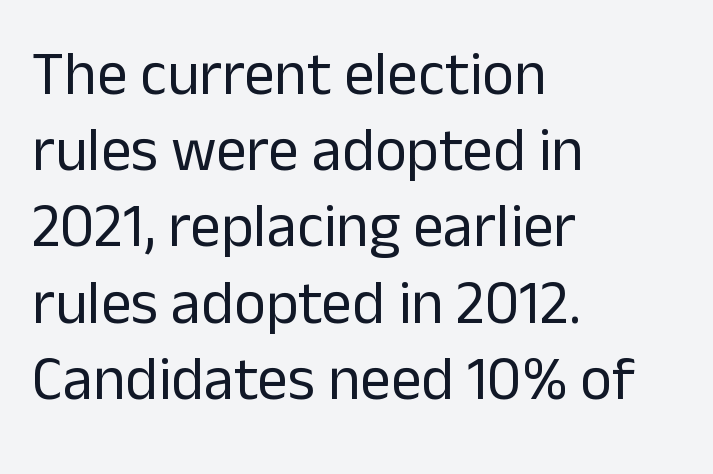
Q: Is the text bold? A: No.
Q: Is the text italic (slanted)? A: No, it is upright.
Q: Is the typeface a serif or a sans-serif typeface? A: Sans-serif.
Q: Is the text underlined? A: No.
Q: How is the paragraph aligned? A: Left-aligned.
Q: Is the spacing between letters normal or unusually wide? A: Normal.
Q: Is the spacing between lines tight, normal or loose? A: Normal.
Q: Width (condensed, normal, or wide)? A: Normal.
Q: Stroke contrast? A: Low.
Q: x-height? A: Medium.
Q: Monospaced? A: No.
